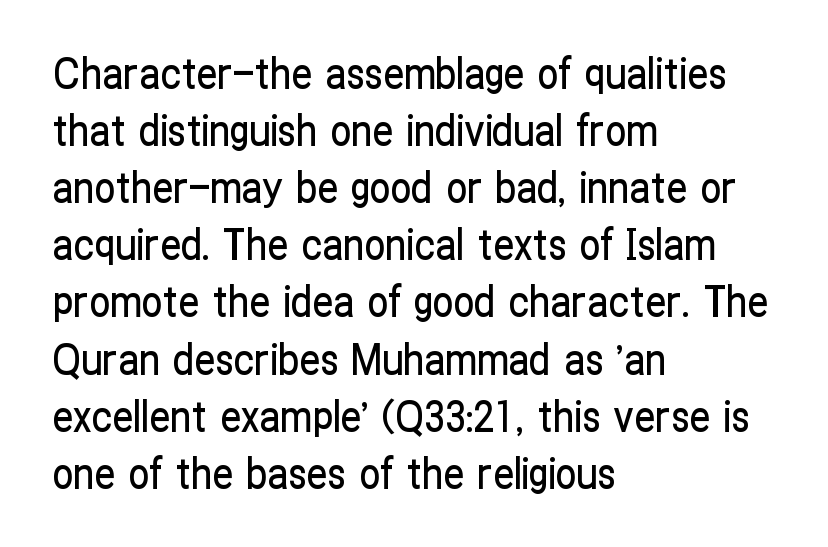
The image shows 42 px condensed sans-serif type, upright; set left-aligned, normal line spacing (1.36x), normal letter spacing, not underlined; low stroke contrast and a medium x-height.
